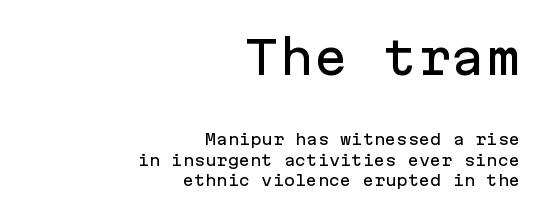
{"serif": "no", "italic": "no", "width": "normal", "stroke_contrast": "low", "x_height": "medium", "monospaced": "yes", "underline": "no", "align": "right", "line_spacing": "normal", "line_spacing_ratio": 1.39, "letter_spacing": "normal", "letter_spacing_em": 0.0, "larger_block": "first", "size_ratio": 3.07, "glyph_px": 46}
